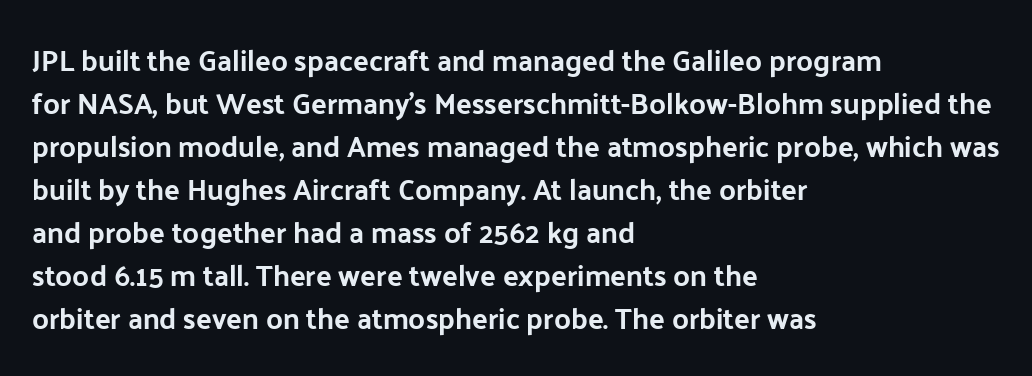
The image shows 29 px sans-serif type, upright; set left-aligned, normal line spacing (1.48x), normal letter spacing, not underlined; low stroke contrast and a medium x-height.
